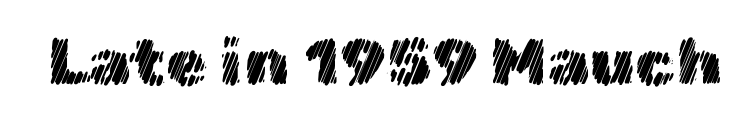
{"italic": "no", "width": "normal", "x_height": "medium", "monospaced": "no", "underline": "no", "letter_spacing": "normal", "letter_spacing_em": 0.0, "glyph_px": 67}
